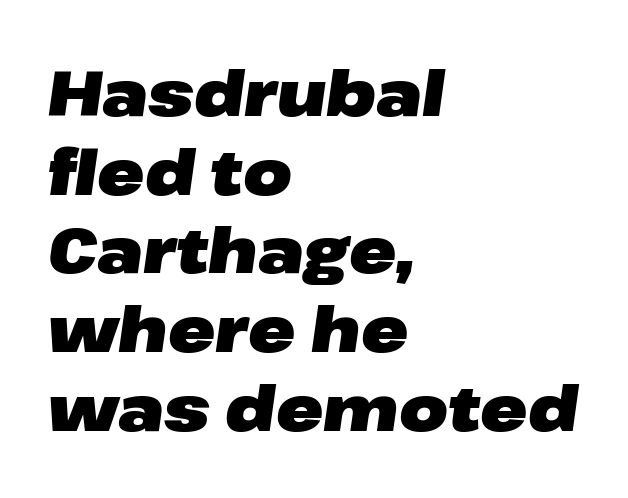
Is there much room between lines? A standard amount, neither cramped nor airy. Horizontal alignment here is leftward, the default for most running prose. This sample uses plain, unmodified letter spacing. This sample has the flowing, uneven cadence of proportional lettering. Weight: bold.
